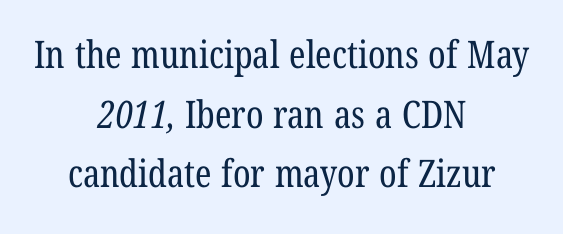
Q: Is the text bold? A: No.
Q: Is the typeface a serif or a sans-serif typeface? A: Serif.
Q: Is the text underlined? A: No.
Q: How is the paragraph aligned? A: Centered.
Q: Is the spacing between letters normal or unusually wide? A: Normal.
Q: Is the spacing between lines tight, normal or loose? A: Normal.
Q: Width (condensed, normal, or wide)? A: Condensed.
Q: Stroke contrast? A: Low.
Q: x-height? A: Medium.
Q: Monospaced? A: No.
